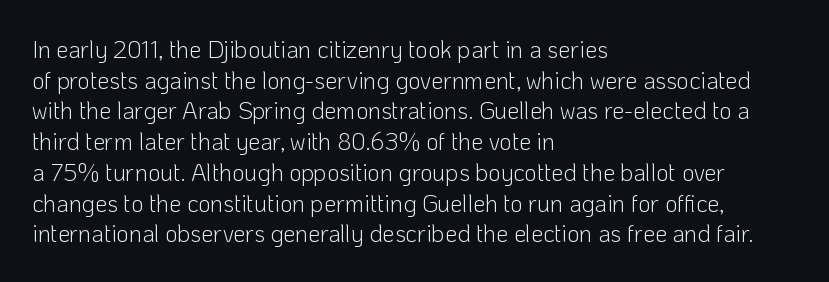
The image shows 24 px text type, upright; set left-aligned, normal line spacing (1.28x), normal letter spacing, not underlined.
